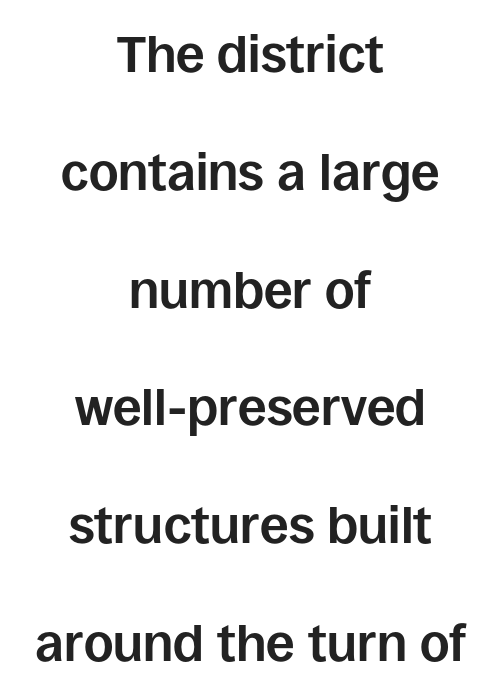
{"serif": "no", "italic": "no", "bold": "yes", "weight": "bold", "width": "normal", "stroke_contrast": "low", "x_height": "large", "monospaced": "no", "underline": "no", "align": "center", "line_spacing": "loose", "line_spacing_ratio": 2.31, "letter_spacing": "normal", "letter_spacing_em": 0.0, "glyph_px": 51}
